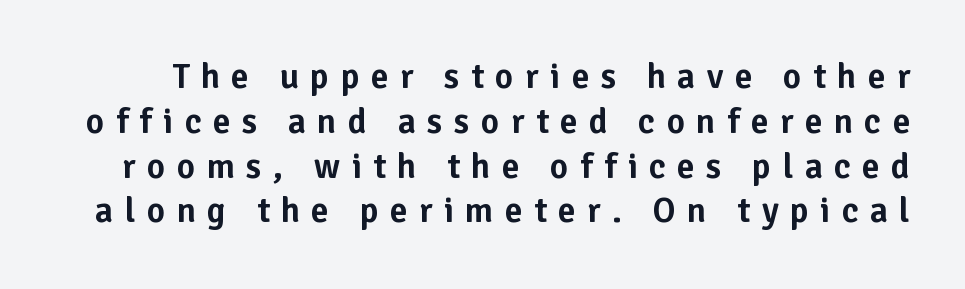
Q: Is the text italic (slanted)? A: No, it is upright.
Q: Is the typeface a serif or a sans-serif typeface? A: Sans-serif.
Q: Is the text underlined? A: No.
Q: Is the spacing between letters normal or unusually wide? A: Unusually wide.
Q: Is the spacing between lines tight, normal or loose? A: Normal.
Q: Width (condensed, normal, or wide)? A: Normal.
Q: Stroke contrast? A: Low.
Q: x-height? A: Medium.
Q: Monospaced? A: No.
